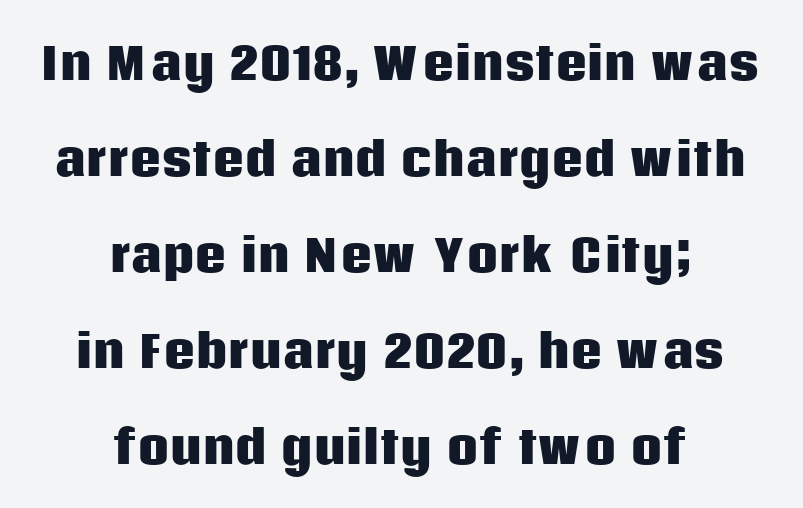
Q: Is the text bold? A: Yes.
Q: Is the text italic (slanted)? A: No, it is upright.
Q: Is the typeface a serif or a sans-serif typeface? A: Sans-serif.
Q: Is the text underlined? A: No.
Q: How is the paragraph aligned? A: Centered.
Q: Is the spacing between letters normal or unusually wide? A: Normal.
Q: Is the spacing between lines tight, normal or loose? A: Loose.
Q: Width (condensed, normal, or wide)? A: Normal.
Q: Stroke contrast? A: Low.
Q: x-height? A: Large.
Q: Monospaced? A: No.
